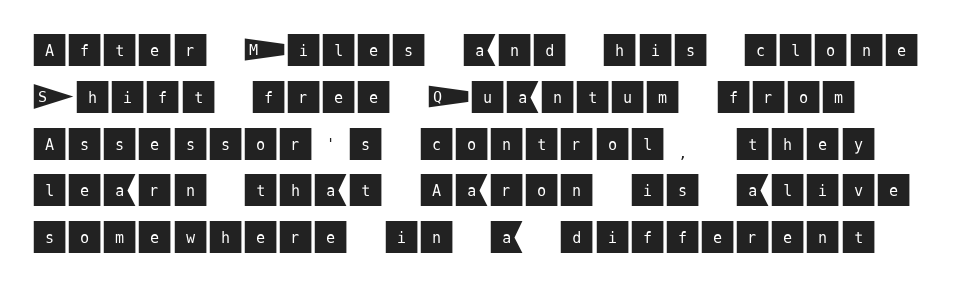
{"serif": "no", "italic": "no", "width": "normal", "stroke_contrast": "medium", "x_height": "large", "underline": "no", "line_spacing": "normal", "line_spacing_ratio": 1.3, "letter_spacing": "normal", "letter_spacing_em": 0.0, "glyph_px": 36}
